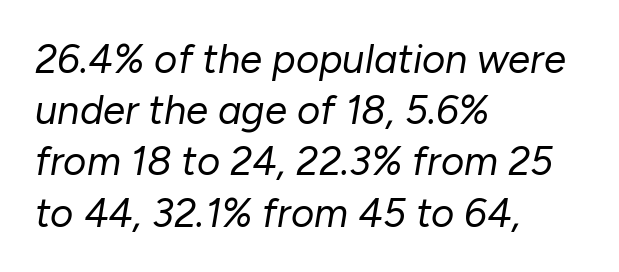
One glance says typical: line gaps are just what's usual. The strokes are not fattened; the text isn't bold. There is no visible air inserted between adjacent glyphs. Proportional: the letters do not fall into vertical columns. Clear beneath every line of the passage. All the whitespace from short lines collects on the right.
